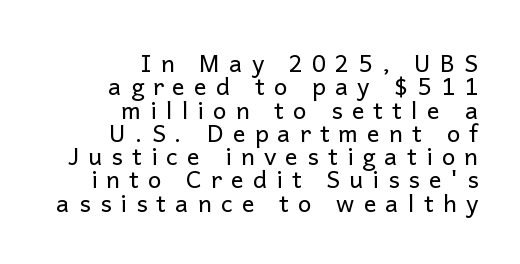
Q: Is the text bold? A: No.
Q: Is the text italic (slanted)? A: No, it is upright.
Q: Is the text underlined? A: No.
Q: How is the paragraph aligned? A: Right-aligned.
Q: Is the spacing between letters normal or unusually wide? A: Unusually wide.
Q: Is the spacing between lines tight, normal or loose? A: Tight.
